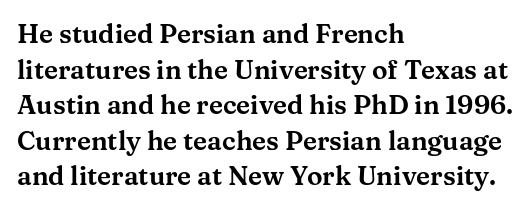
Compared with a centered layout, this one pins lines to the left instead. These lines were composed using upright roman letters. The type is set solid horizontally, with unmodified tracking. Vertical spacing — default. A bare baseline throughout the passage.
